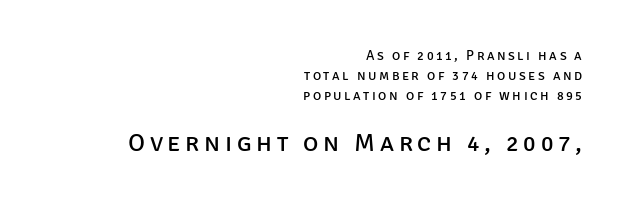
Q: Is the text bold? A: No.
Q: Is the text italic (slanted)? A: No, it is upright.
Q: Is the text underlined? A: No.
Q: How is the paragraph aligned? A: Right-aligned.
Q: Is the spacing between lines tight, normal or loose? A: Normal.
Q: Which block of text is set in a larger size, the first (top) or the second (bottom)? A: The second (bottom) one.
